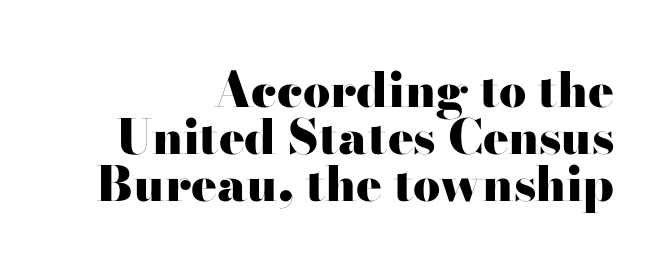
{"serif": "yes", "italic": "no", "bold": "yes", "weight": "heavy", "width": "wide", "stroke_contrast": "high", "x_height": "small", "monospaced": "no", "underline": "no", "align": "right", "line_spacing": "tight", "line_spacing_ratio": 0.98, "letter_spacing": "normal", "letter_spacing_em": 0.0, "glyph_px": 48}
